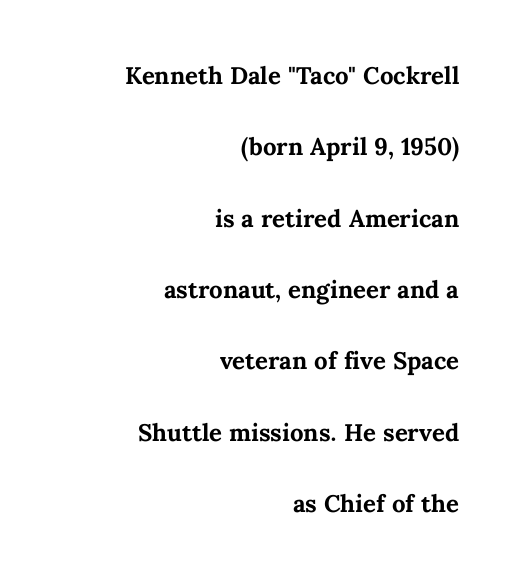
Q: Is the text bold? A: Yes.
Q: Is the text italic (slanted)? A: No, it is upright.
Q: Is the text underlined? A: No.
Q: How is the paragraph aligned? A: Right-aligned.
Q: Is the spacing between letters normal or unusually wide? A: Normal.
Q: Is the spacing between lines tight, normal or loose? A: Loose.
Q: Width (condensed, normal, or wide)? A: Normal.
Q: Stroke contrast? A: Medium.
Q: x-height? A: Medium.
Q: Monospaced? A: No.
